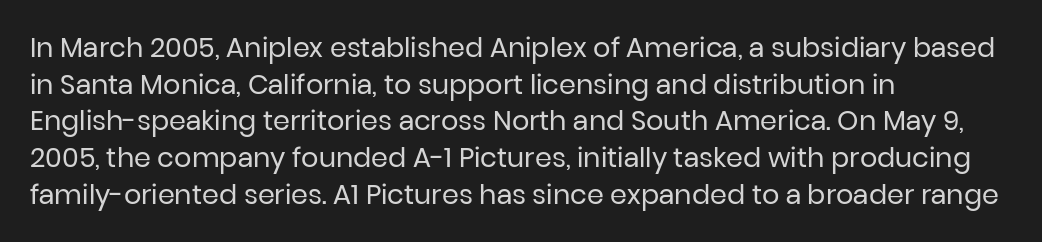
The image shows 27 px text type, upright; set left-aligned, normal line spacing (1.36x), normal letter spacing, not underlined.
